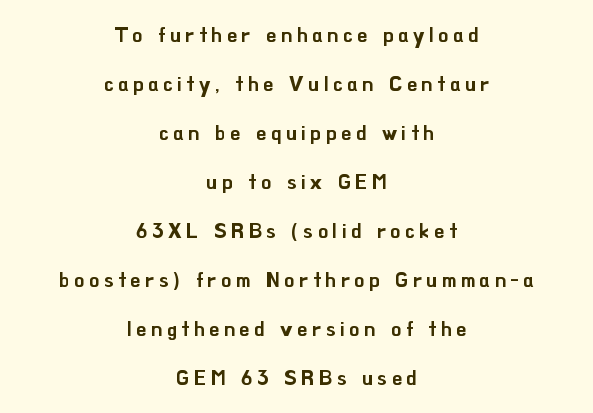
Q: Is the text italic (slanted)? A: No, it is upright.
Q: Is the text underlined? A: No.
Q: How is the paragraph aligned? A: Centered.
Q: Is the spacing between letters normal or unusually wide? A: Unusually wide.
Q: Is the spacing between lines tight, normal or loose? A: Loose.
